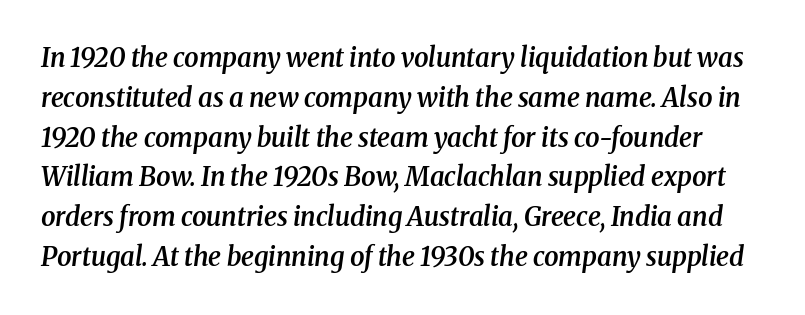
{"italic": "yes", "lean": "right", "slant_degrees": 8, "bold": "semi", "underline": "no", "line_spacing": "normal", "line_spacing_ratio": 1.53, "letter_spacing": "normal", "letter_spacing_em": 0.0, "glyph_px": 26}
